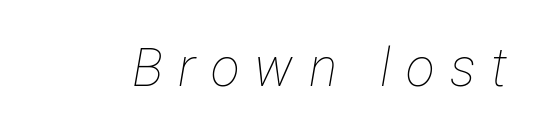
{"italic": "yes", "lean": "right", "slant_degrees": 12, "bold": "no", "weight": "thin", "width": "condensed", "stroke_contrast": "low", "x_height": "medium", "monospaced": "no", "underline": "no", "letter_spacing": "wide", "letter_spacing_em": 0.29, "glyph_px": 53}
